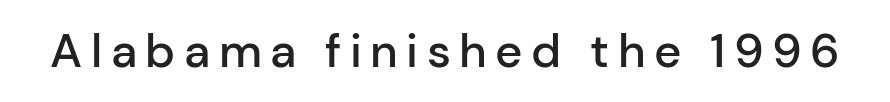
The image shows 47 px semibold sans-serif type, upright; set not underlined; low stroke contrast and a medium x-height.
